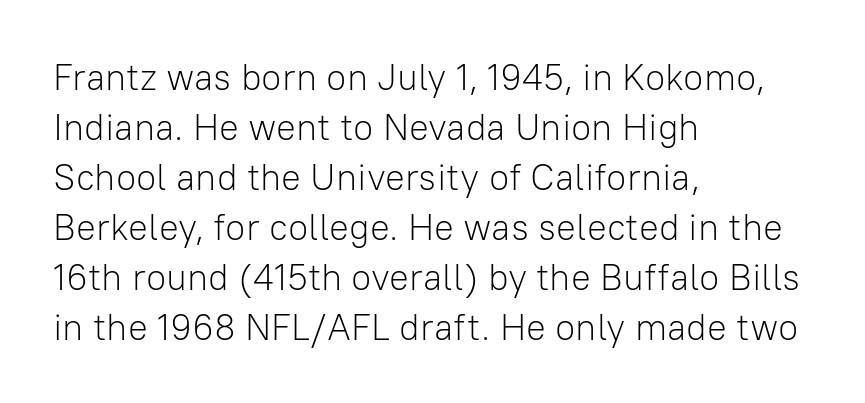
{"serif": "no", "italic": "no", "bold": "no", "weight": "light", "width": "normal", "stroke_contrast": "low", "x_height": "medium", "monospaced": "no", "underline": "no", "align": "left", "line_spacing": "normal", "line_spacing_ratio": 1.35, "letter_spacing": "normal", "letter_spacing_em": 0.0, "glyph_px": 37}
